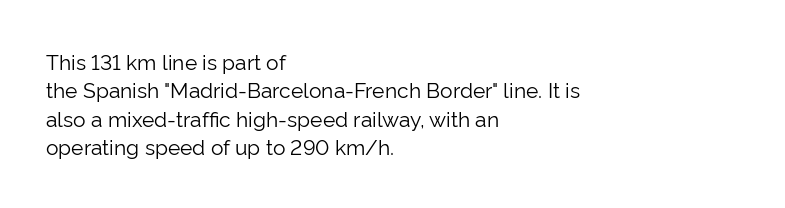
Q: Is the text bold? A: No.
Q: Is the text italic (slanted)? A: No, it is upright.
Q: Is the text underlined? A: No.
Q: How is the paragraph aligned? A: Left-aligned.
Q: Is the spacing between letters normal or unusually wide? A: Normal.
Q: Is the spacing between lines tight, normal or loose? A: Normal.
